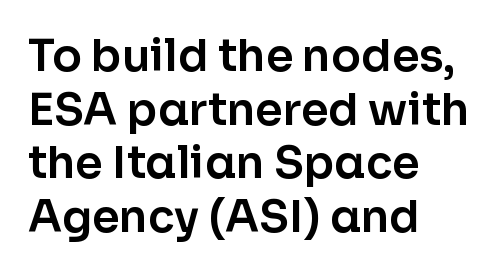
Here the glyphs are tracked normally, forming tight word shapes. The words here are not underlined. The font's upright variant was chosen for this text. Font category for this specimen: sans-serif.
